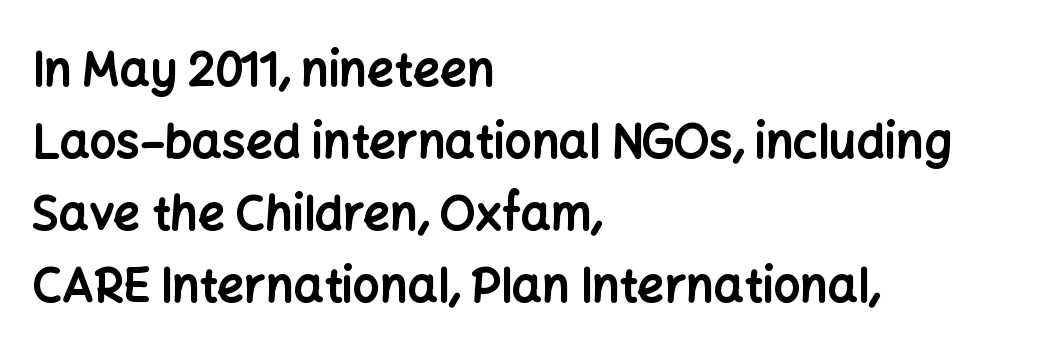
Casual observation: everything's shoved over to the left. A normal amount of white space separates one row of letters from the next. Nobody drew a line under any word here. The font's upright variant was chosen for this text. The letters advance in unequal steps, a hallmark of proportional type. Each letter's strokes conclude bluntly, with no projecting serifs.
